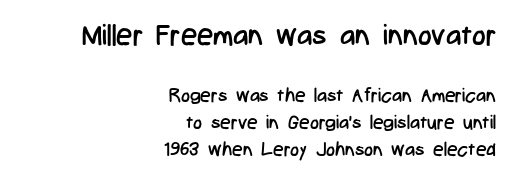
{"serif": "no", "italic": "no", "bold": "no", "weight": "regular", "width": "condensed", "stroke_contrast": "low", "x_height": "medium", "monospaced": "no", "underline": "no", "align": "right", "line_spacing": "normal", "line_spacing_ratio": 1.43, "letter_spacing": "normal", "letter_spacing_em": 0.0, "larger_block": "first", "size_ratio": 1.53, "glyph_px": 29}
